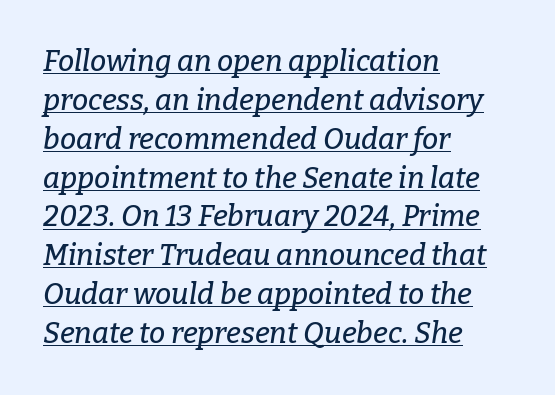
{"serif": "yes", "italic": "yes", "lean": "right", "slant_degrees": 9, "width": "normal", "stroke_contrast": "low", "x_height": "medium", "monospaced": "no", "underline": "yes", "align": "left", "line_spacing": "normal", "line_spacing_ratio": 1.34, "letter_spacing": "normal", "letter_spacing_em": 0.0, "glyph_px": 29}
